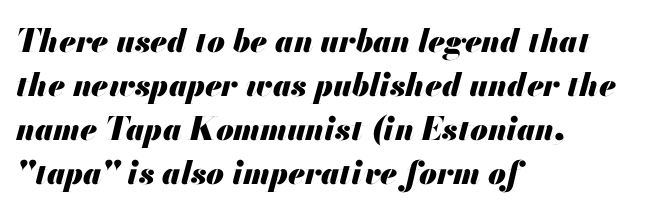
Regular leading. Honestly, there is no underline to notice here at all. Typeset ragged right — the left edge is the straight one. The rendering keeps characters at their native spacing. On the weight axis this lands at bold, roughly 700. Slant detected: the letters are inclined.
